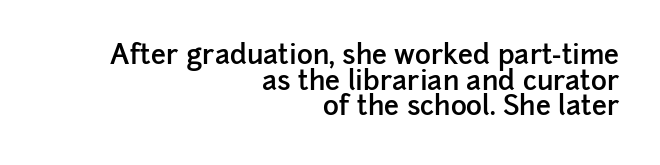
{"italic": "no", "bold": "semi", "underline": "no", "align": "right", "line_spacing": "tight", "line_spacing_ratio": 0.95, "letter_spacing": "normal", "letter_spacing_em": 0.0, "glyph_px": 27}
